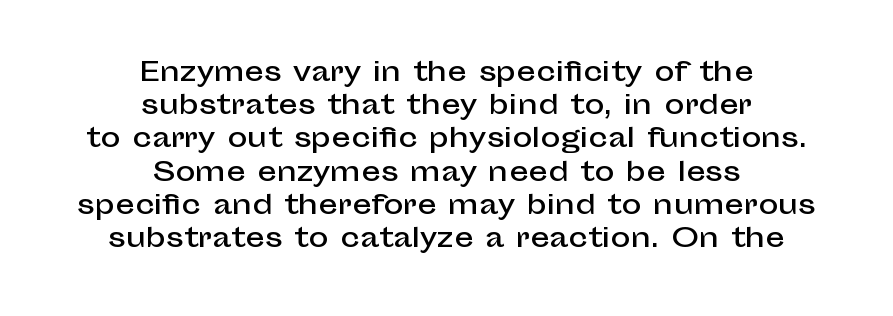
The passage is arranged like a title page — every line centered. In terms of letterspacing, this is plain default setting. Decoration check: the copy has no underline. When letters stand straight like this, we call the style roman or upright.
